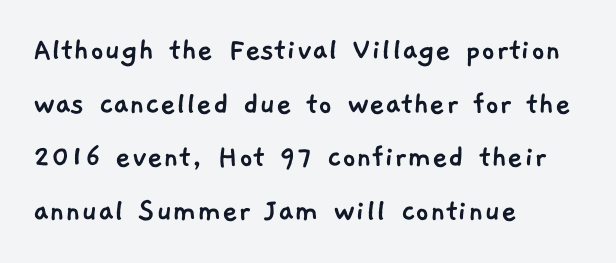
The compositor pushed each line to the left boundary. If you measured baseline to baseline, you'd find a middling distance. The passage shown is not underscored anywhere. Spacing between characters is what you'd get straight out of the box. A typesetter would label this face a sans. Is this a fixed-width face? No — the glyphs have proportional, varying widths.
